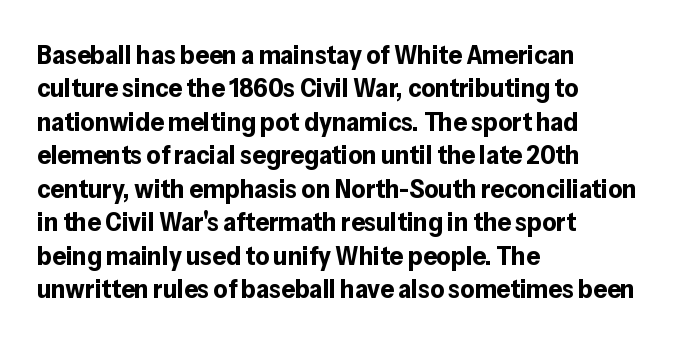
{"italic": "no", "bold": "yes", "underline": "no", "align": "left", "line_spacing_ratio": 1.24, "letter_spacing": "normal", "letter_spacing_em": 0.0, "glyph_px": 27}
